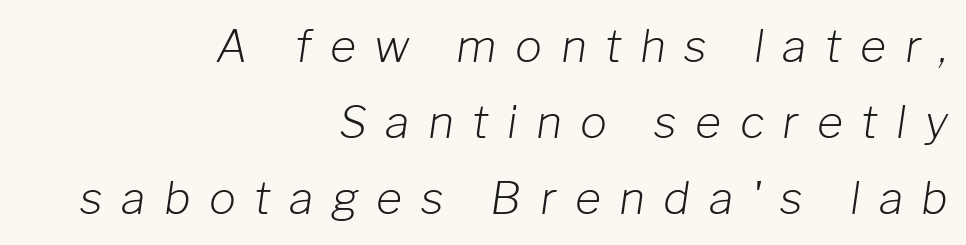
Q: Is the text bold? A: No.
Q: Is the text italic (slanted)? A: Yes, it leans right by about 8 degrees.
Q: Is the text underlined? A: No.
Q: How is the paragraph aligned? A: Right-aligned.
Q: Is the spacing between letters normal or unusually wide? A: Unusually wide.
Q: Is the spacing between lines tight, normal or loose? A: Normal.
Q: Width (condensed, normal, or wide)? A: Normal.
Q: Stroke contrast? A: Low.
Q: x-height? A: Medium.
Q: Monospaced? A: No.
